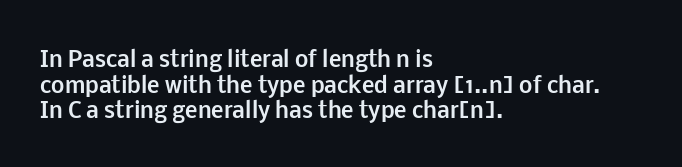
{"italic": "no", "bold": "yes", "underline": "no", "align": "left", "line_spacing_ratio": 1.22, "letter_spacing": "normal", "letter_spacing_em": 0.0, "glyph_px": 21}
